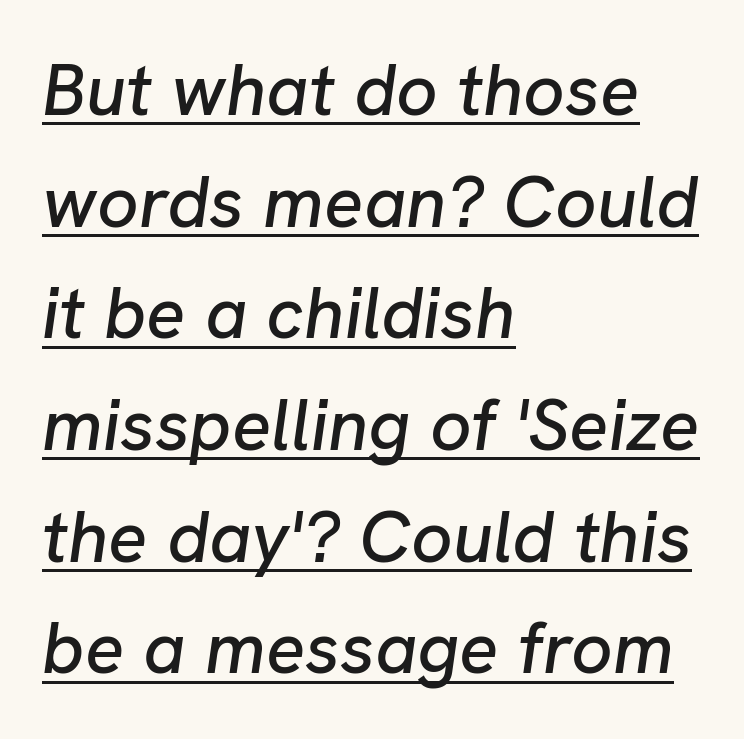
Q: Is the text italic (slanted)? A: Yes, it leans right by about 8 degrees.
Q: Is the text underlined? A: Yes.
Q: How is the paragraph aligned? A: Left-aligned.
Q: Is the spacing between letters normal or unusually wide? A: Normal.
Q: Is the spacing between lines tight, normal or loose? A: Normal.
Q: Width (condensed, normal, or wide)? A: Normal.
Q: Stroke contrast? A: Low.
Q: x-height? A: Medium.
Q: Monospaced? A: No.
